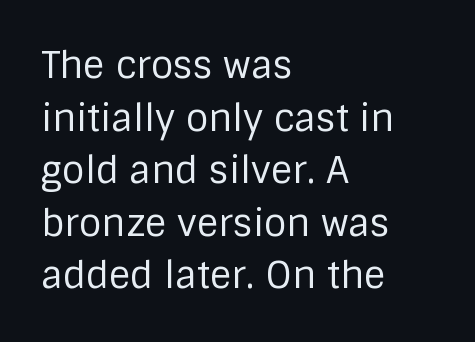
Q: Is the text bold? A: No.
Q: Is the text italic (slanted)? A: No, it is upright.
Q: Is the typeface a serif or a sans-serif typeface? A: Sans-serif.
Q: Is the text underlined? A: No.
Q: How is the paragraph aligned? A: Left-aligned.
Q: Is the spacing between letters normal or unusually wide? A: Normal.
Q: Is the spacing between lines tight, normal or loose? A: Normal.
Q: Width (condensed, normal, or wide)? A: Normal.
Q: Stroke contrast? A: Low.
Q: x-height? A: Large.
Q: Monospaced? A: No.
